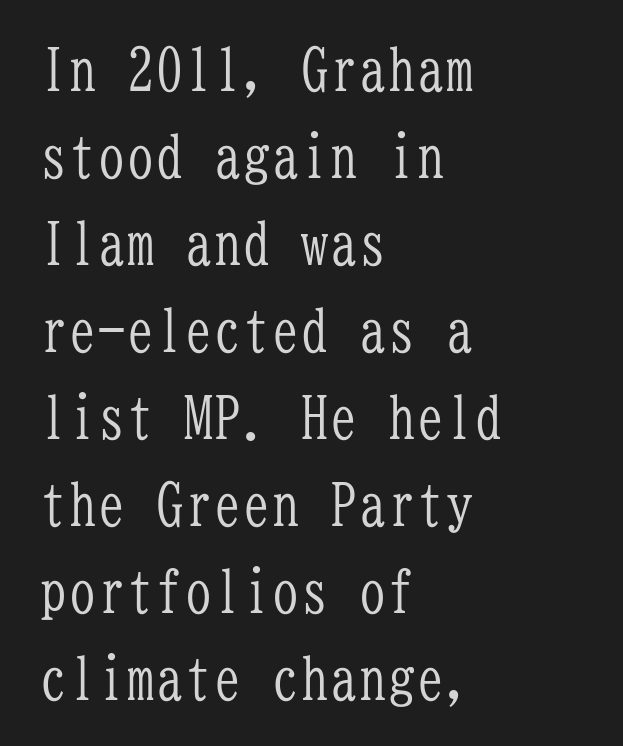
The image shows 58 px light, condensed serif type, upright, monospaced; set left-aligned, normal line spacing (1.5x), normal letter spacing, not underlined; low stroke contrast and a medium x-height.
